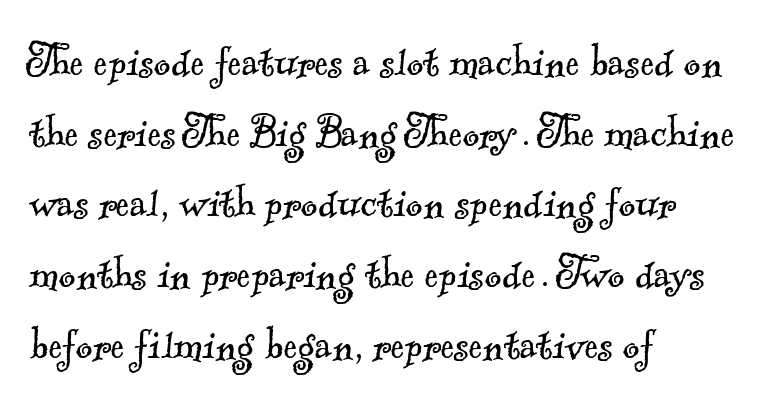
{"serif": "yes", "bold": "no", "weight": "light", "width": "normal", "x_height": "small", "monospaced": "no", "underline": "no", "align": "left", "line_spacing": "normal", "line_spacing_ratio": 1.36, "letter_spacing": "normal", "letter_spacing_em": 0.0, "glyph_px": 52}
